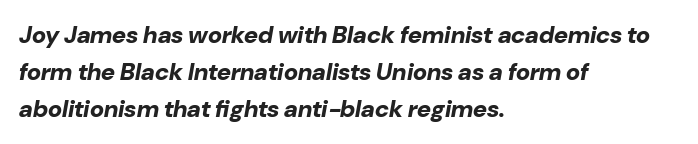
{"italic": "yes", "lean": "right", "slant_degrees": 10, "bold": "yes", "underline": "no", "align": "left", "line_spacing": "normal", "line_spacing_ratio": 1.54, "letter_spacing": "normal", "letter_spacing_em": 0.0, "glyph_px": 24}
